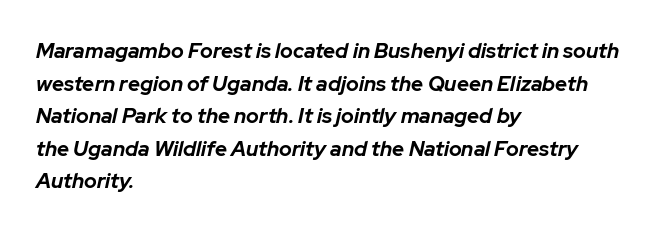
{"italic": "yes", "lean": "right", "slant_degrees": 12, "bold": "yes", "underline": "no", "align": "left", "line_spacing": "normal", "line_spacing_ratio": 1.55, "letter_spacing": "normal", "letter_spacing_em": 0.0, "glyph_px": 21}
